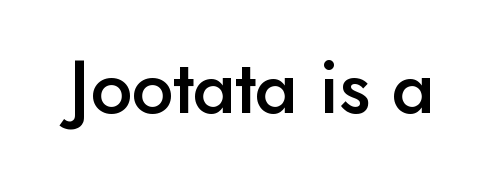
Q: Is the text bold? A: Semi-bold.
Q: Is the text italic (slanted)? A: No, it is upright.
Q: Is the typeface a serif or a sans-serif typeface? A: Sans-serif.
Q: Is the text underlined? A: No.
Q: Is the spacing between letters normal or unusually wide? A: Normal.
Q: Width (condensed, normal, or wide)? A: Normal.
Q: Stroke contrast? A: Low.
Q: x-height? A: Small.
Q: Monospaced? A: No.
